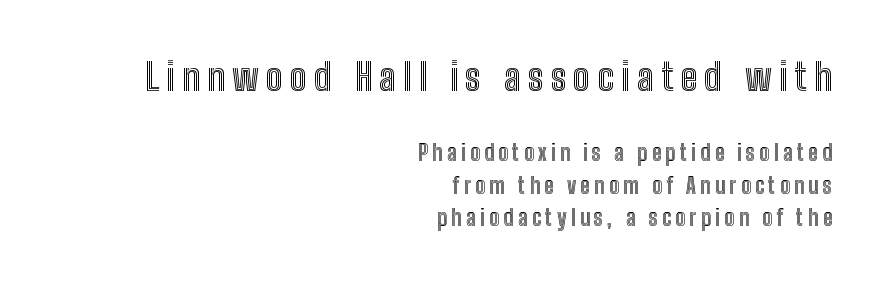
The image shows 38 px condensed type, upright; set right-aligned, normal line spacing (1.47x), not underlined; the first (top) block is 1.73x larger; a medium x-height.
